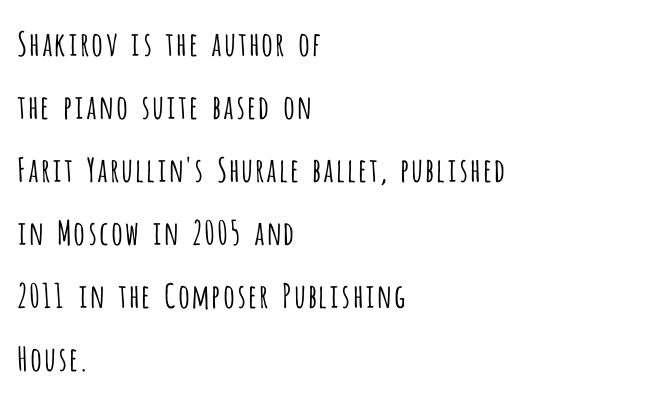
Q: Is the text bold? A: No.
Q: Is the text italic (slanted)? A: No, it is upright.
Q: Is the typeface a serif or a sans-serif typeface? A: Sans-serif.
Q: Is the text underlined? A: No.
Q: How is the paragraph aligned? A: Left-aligned.
Q: Is the spacing between letters normal or unusually wide? A: Normal.
Q: Is the spacing between lines tight, normal or loose? A: Loose.
Q: Width (condensed, normal, or wide)? A: Condensed.
Q: Stroke contrast? A: Low.
Q: x-height? A: Large.
Q: Monospaced? A: No.
